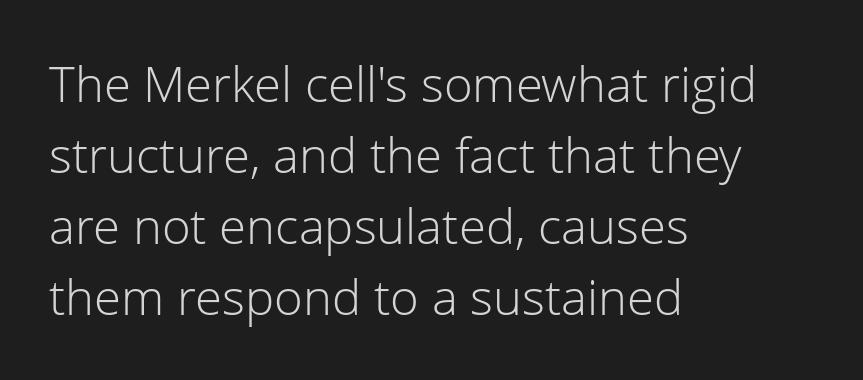
The image shows 49 px light sans-serif type, upright; set left-aligned, normal line spacing (1.45x), normal letter spacing, not underlined; low stroke contrast and a medium x-height.
